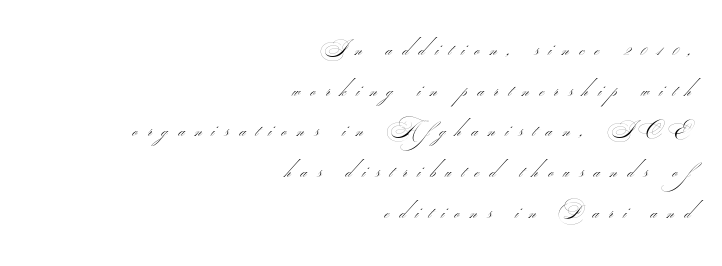
Q: Is the text bold? A: No.
Q: Is the text underlined? A: No.
Q: How is the paragraph aligned? A: Right-aligned.
Q: Is the spacing between letters normal or unusually wide? A: Unusually wide.
Q: Is the spacing between lines tight, normal or loose? A: Loose.
